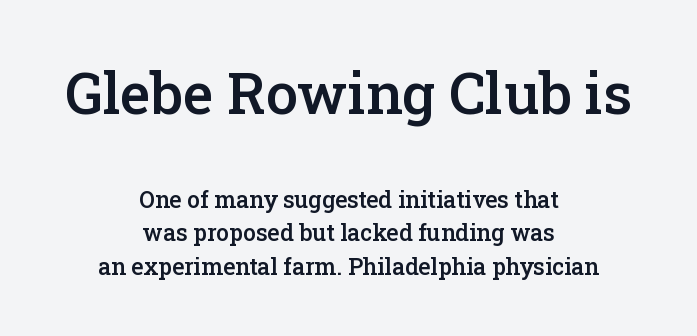
The image shows 57 px semibold serif type, upright; set centered, normal line spacing (1.46x), normal letter spacing, not underlined; the first (top) block is 2.48x larger; low stroke contrast and a medium x-height.
